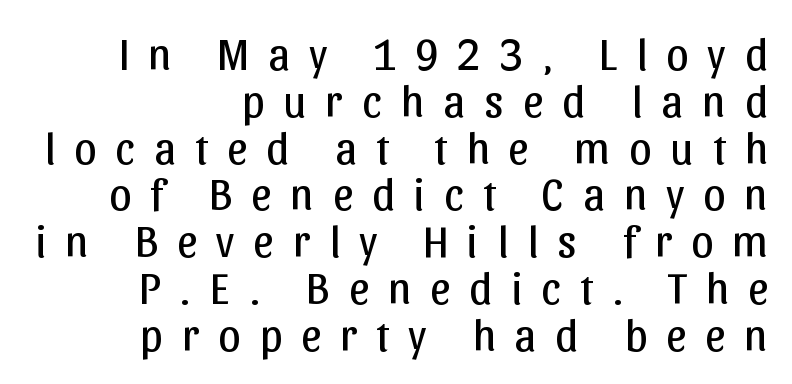
This rendering widens character spacing well past its baseline value. The letters stand upright; this is a roman face. Typeset ragged left — the right edge is the straight one. Proportional: the letters do not fall into vertical columns.
